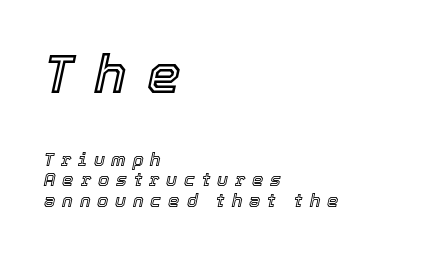
The image shows 54 px text type, italic (leaning right); set left-aligned, tight line spacing (1.14x), unusually wide letter spacing (+0.38 em), not underlined; the first (top) block is 3.0x larger; a medium x-height.
